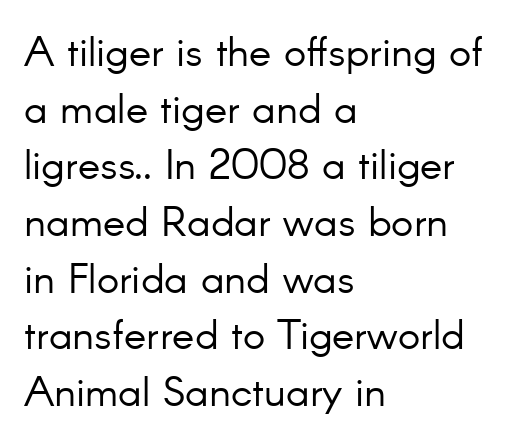
{"serif": "no", "italic": "no", "bold": "no", "weight": "light", "width": "normal", "stroke_contrast": "low", "x_height": "small", "monospaced": "no", "underline": "no", "align": "left", "line_spacing": "normal", "line_spacing_ratio": 1.35, "letter_spacing": "normal", "letter_spacing_em": 0.0, "glyph_px": 42}
